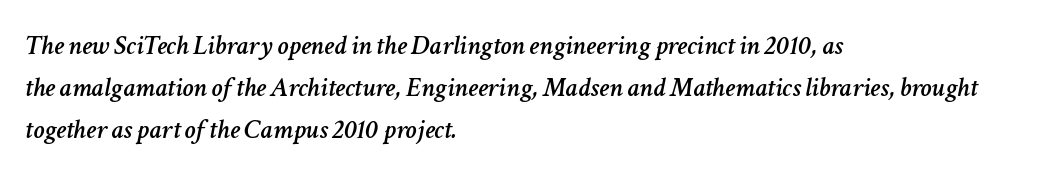
Q: Is the text italic (slanted)? A: Yes, it leans right by about 11 degrees.
Q: Is the text underlined? A: No.
Q: How is the paragraph aligned? A: Left-aligned.
Q: Is the spacing between letters normal or unusually wide? A: Normal.
Q: Is the spacing between lines tight, normal or loose? A: Normal.
Q: Width (condensed, normal, or wide)? A: Normal.
Q: Stroke contrast? A: Low.
Q: x-height? A: Medium.
Q: Monospaced? A: No.
